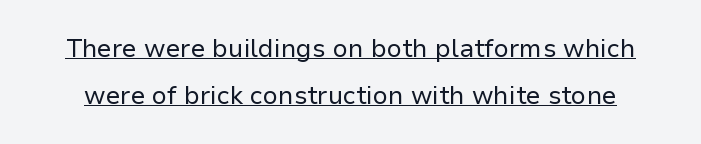
No chunkiness to these letters — they're not bold. Students, note that the glyphs here touch the page at normal intervals. Is there any slant? The stems are plumb. Has an underline been added? It has.
